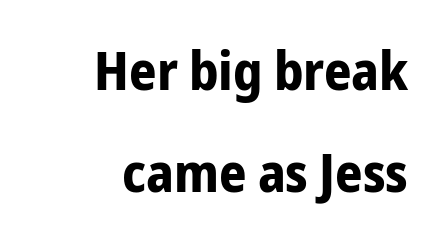
{"serif": "no", "italic": "no", "bold": "yes", "weight": "bold", "width": "condensed", "stroke_contrast": "low", "x_height": "medium", "monospaced": "no", "underline": "no", "align": "right", "line_spacing_ratio": 1.88, "letter_spacing": "normal", "letter_spacing_em": 0.0, "glyph_px": 54}
